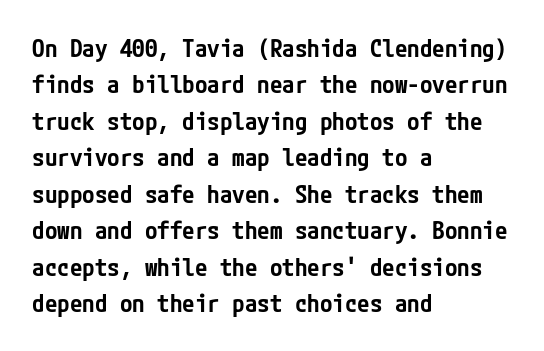
The image shows 25 px text type, upright; set left-aligned, normal line spacing (1.46x), normal letter spacing, not underlined.
